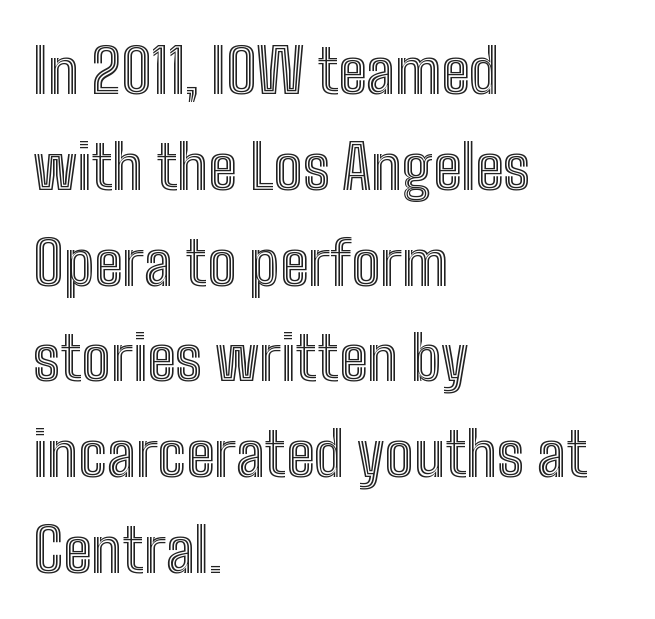
{"italic": "no", "width": "condensed", "x_height": "medium", "monospaced": "no", "underline": "no", "align": "left", "line_spacing": "normal", "line_spacing_ratio": 1.57, "letter_spacing": "normal", "letter_spacing_em": 0.0, "glyph_px": 61}
